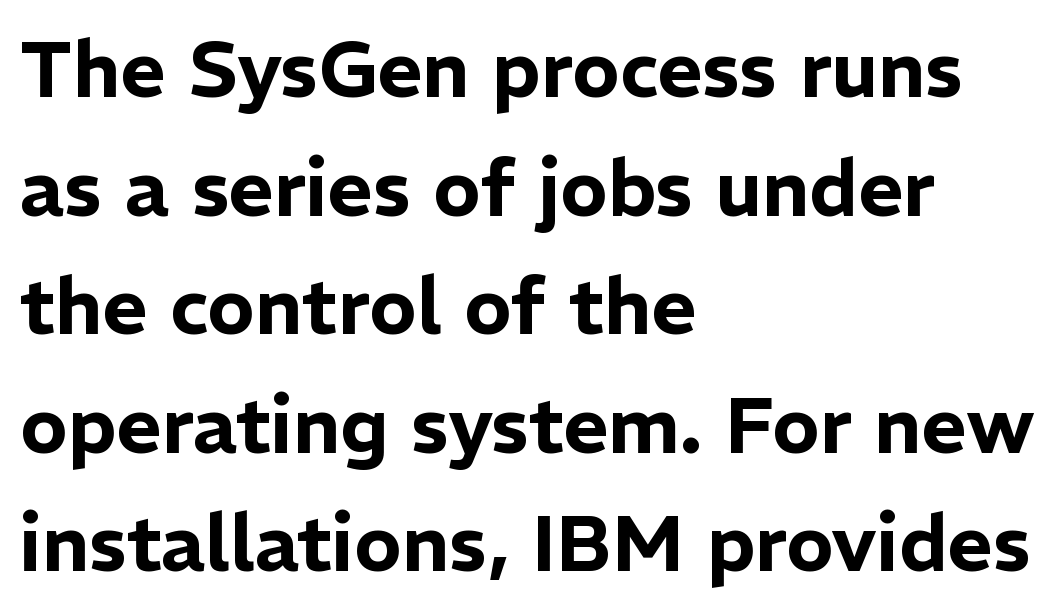
The vertical gap from one line to the next is medium. Caption: standard tracking, unaltered. Here the designer chose a conventional face with non-uniform glyph widths. Upright lettering throughout. This is sans-serif lettering, the kind often seen on screens and signage.
